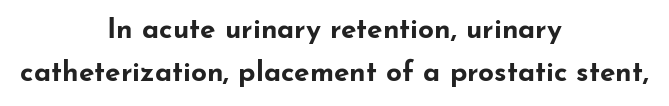
The image shows 28 px bold, wide sans-serif type, upright; set centered, normal line spacing (1.54x), normal letter spacing, not underlined; low stroke contrast and a small x-height.
